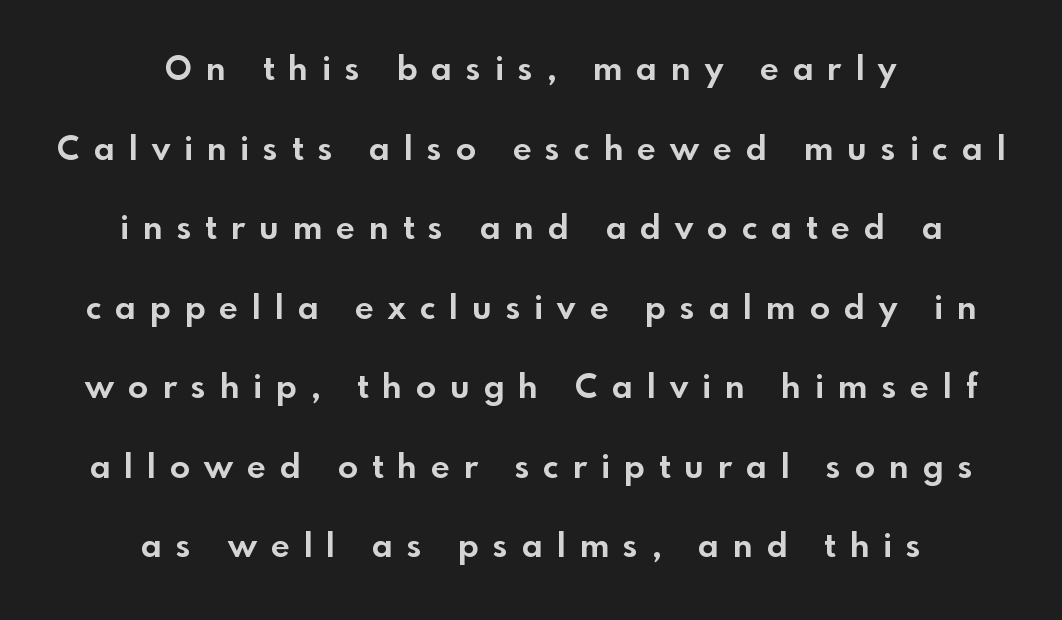
The image shows 33 px bold sans-serif type, upright; set centered, loose line spacing (2.41x), unusually wide letter spacing (+0.43 em), not underlined; a small x-height.
